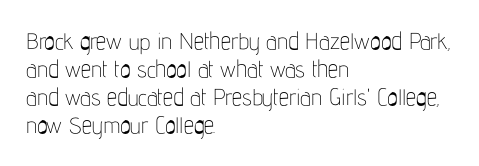
{"italic": "no", "bold": "no", "underline": "no", "align": "left", "line_spacing_ratio": 1.22, "letter_spacing": "normal", "letter_spacing_em": 0.0, "glyph_px": 23}
